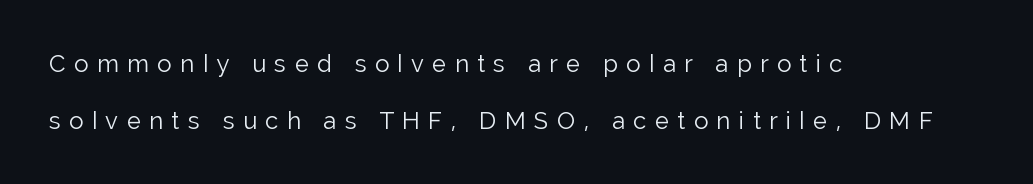
The image shows 24 px text type, upright; set left-aligned, loose line spacing (2.36x), unusually wide letter spacing (+0.35 em), not underlined.
